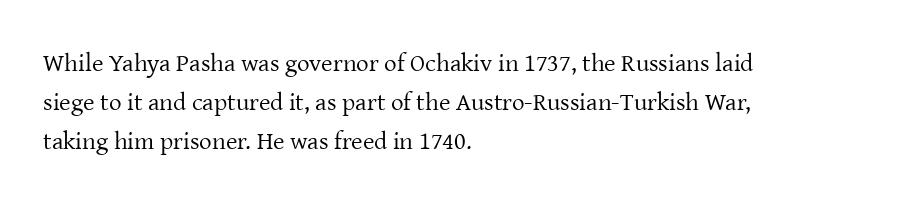
Q: Is the text bold? A: No.
Q: Is the text italic (slanted)? A: No, it is upright.
Q: Is the text underlined? A: No.
Q: How is the paragraph aligned? A: Left-aligned.
Q: Is the spacing between letters normal or unusually wide? A: Normal.
Q: Is the spacing between lines tight, normal or loose? A: Normal.
